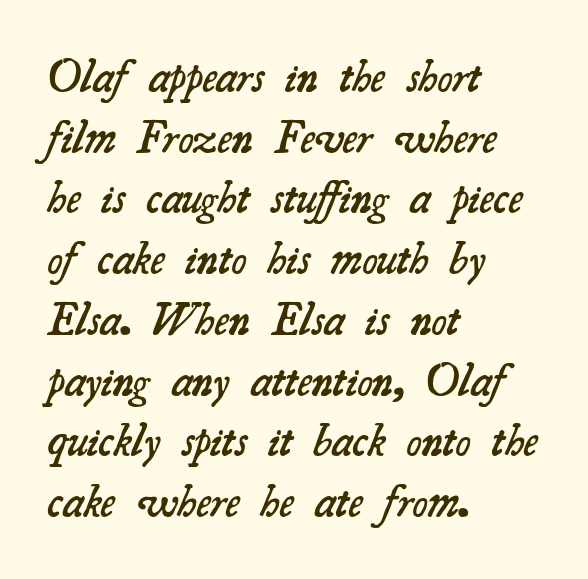
The image shows 46 px semibold serif type; set left-aligned, normal line spacing (1.32x), normal letter spacing, not underlined; medium stroke contrast and a small x-height.
